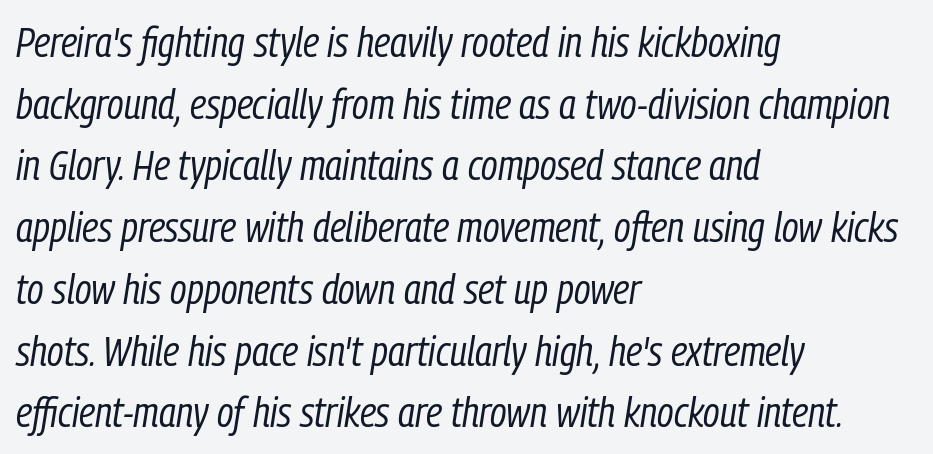
Q: Is the text bold? A: No.
Q: Is the text italic (slanted)? A: Yes, it leans right by about 9 degrees.
Q: Is the text underlined? A: No.
Q: How is the paragraph aligned? A: Left-aligned.
Q: Is the spacing between letters normal or unusually wide? A: Normal.
Q: Is the spacing between lines tight, normal or loose? A: Normal.
Q: Width (condensed, normal, or wide)? A: Condensed.
Q: Stroke contrast? A: Low.
Q: x-height? A: Medium.
Q: Monospaced? A: No.
